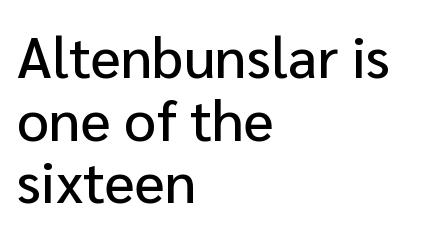
Q: Is the text italic (slanted)? A: No, it is upright.
Q: Is the typeface a serif or a sans-serif typeface? A: Sans-serif.
Q: Is the text underlined? A: No.
Q: How is the paragraph aligned? A: Left-aligned.
Q: Is the spacing between letters normal or unusually wide? A: Normal.
Q: Is the spacing between lines tight, normal or loose? A: Tight.
Q: Width (condensed, normal, or wide)? A: Normal.
Q: Stroke contrast? A: Low.
Q: x-height? A: Medium.
Q: Monospaced? A: No.
